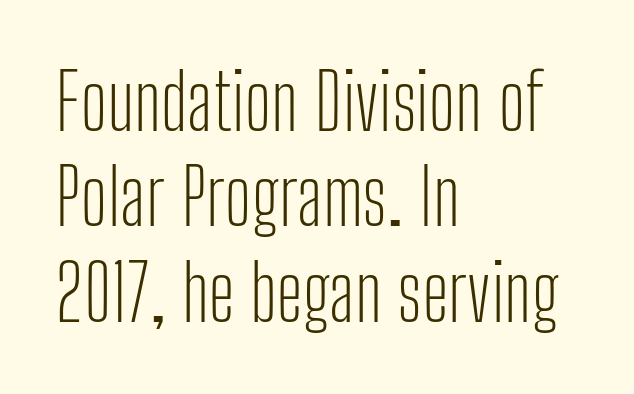
Nothing heavy about these letters — not bold at all. The rendering uses natural spacing where letterforms have individual widths. Anything drawn beneath the words? Only blank space. Posture: straight, roman, zero tilt.
